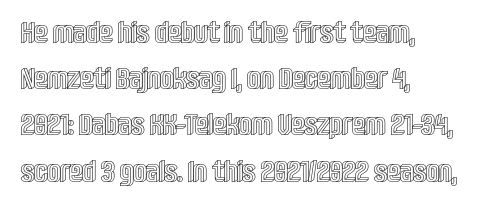
The image shows 30 px condensed type, upright; set left-aligned, normal line spacing (1.54x), normal letter spacing, not underlined; a large x-height.
